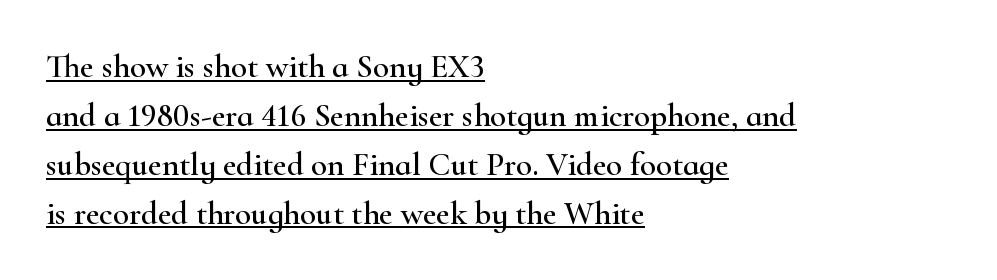
{"serif": "yes", "italic": "no", "width": "wide", "stroke_contrast": "high", "x_height": "small", "monospaced": "no", "underline": "yes", "align": "left", "line_spacing": "normal", "line_spacing_ratio": 1.48, "letter_spacing": "normal", "letter_spacing_em": 0.0, "glyph_px": 33}
